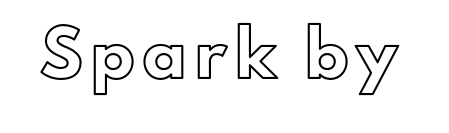
The image shows 42 px text type, upright; set unusually wide letter spacing (+0.21 em), not underlined; a small x-height.
